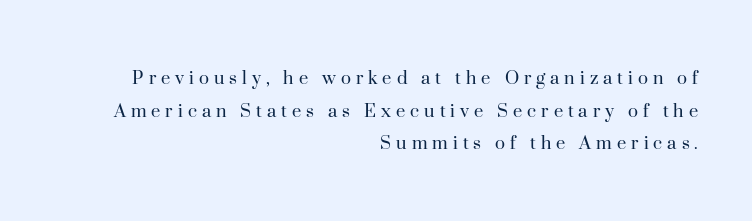
{"italic": "no", "bold": "no", "underline": "no", "align": "right", "line_spacing": "normal", "line_spacing_ratio": 1.55, "letter_spacing": "wide", "letter_spacing_em": 0.24, "glyph_px": 21}
